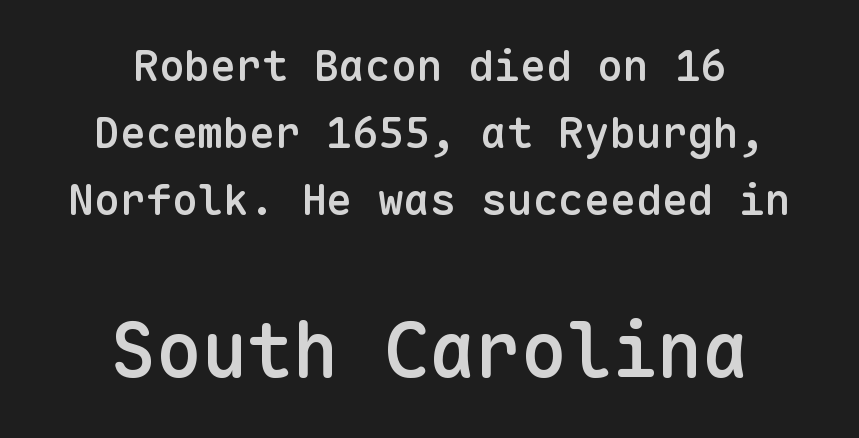
The image shows 76 px semibold sans-serif type, upright, monospaced; set centered, normal line spacing (1.56x), normal letter spacing, not underlined; the second (bottom) block is 1.77x larger; low stroke contrast and a medium x-height.
